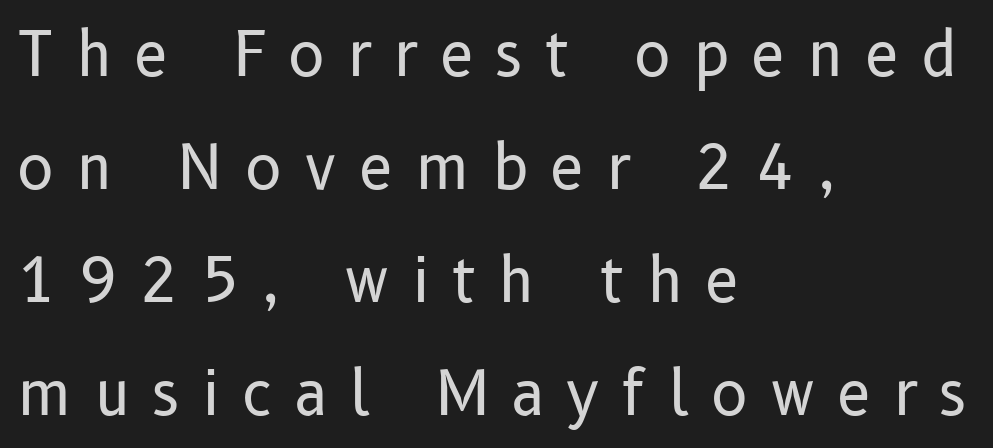
A bare baseline throughout the passage. A light-to-regular cut is what we see here. Display-style spreading of the glyphs; the letterfit is very open. If you drew a ruler down the left edge, every line would touch it. This sample uses an upright cut, with every glyph sitting square on the baseline.
